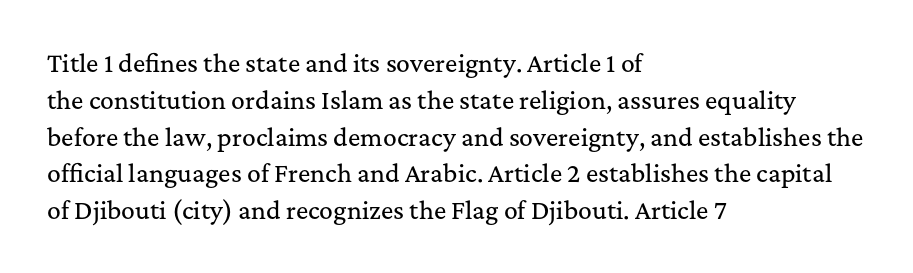
Q: Is the text italic (slanted)? A: No, it is upright.
Q: Is the text underlined? A: No.
Q: How is the paragraph aligned? A: Left-aligned.
Q: Is the spacing between letters normal or unusually wide? A: Normal.
Q: Is the spacing between lines tight, normal or loose? A: Normal.
